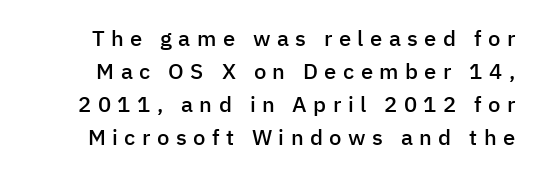
{"italic": "no", "bold": "semi", "underline": "no", "line_spacing": "normal", "line_spacing_ratio": 1.5, "letter_spacing": "wide", "letter_spacing_em": 0.29, "glyph_px": 22}
